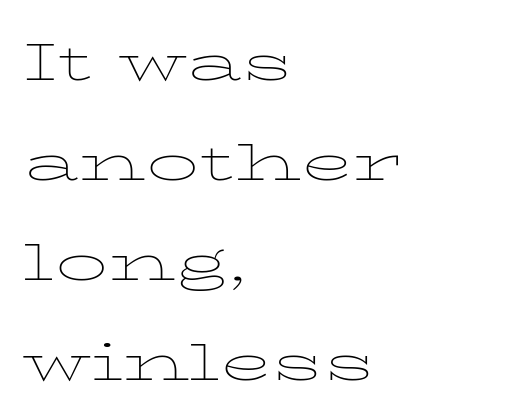
{"italic": "no", "bold": "no", "weight": "thin", "width": "wide", "stroke_contrast": "low", "x_height": "medium", "monospaced": "no", "underline": "no", "align": "left", "line_spacing": "normal", "line_spacing_ratio": 1.45, "letter_spacing": "normal", "letter_spacing_em": 0.0, "glyph_px": 69}
